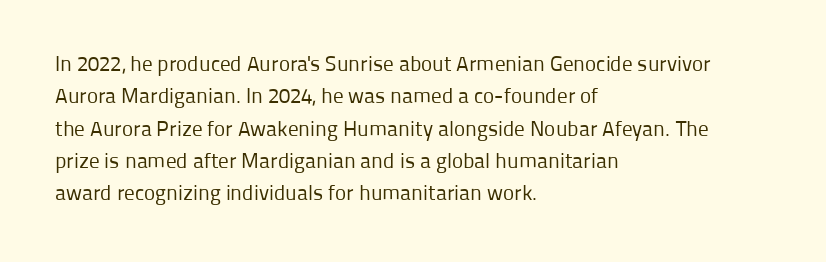
Words float on clear page, feet unadorned. Letters have the restrained weight of plain body copy at most. Horizontal alignment here is leftward, the default for most running prose. Whoever set this chose a conventional vertical rhythm. This sample uses an upright cut, with every glyph sitting square on the baseline.
